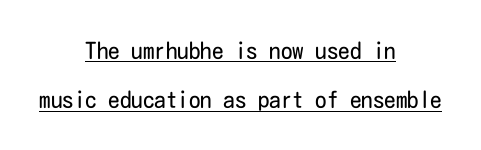
Q: Is the text bold? A: No.
Q: Is the text italic (slanted)? A: No, it is upright.
Q: Is the text underlined? A: Yes.
Q: How is the paragraph aligned? A: Centered.
Q: Is the spacing between letters normal or unusually wide? A: Normal.
Q: Is the spacing between lines tight, normal or loose? A: Loose.
